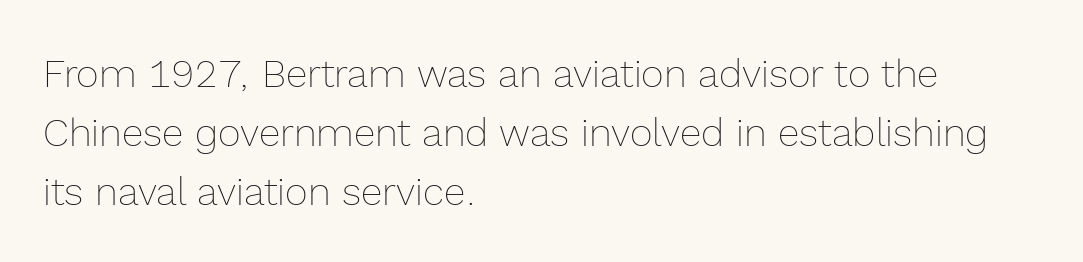
The image shows 39 px thin type, upright; set left-aligned, normal line spacing (1.51x), normal letter spacing, not underlined; a medium x-height.
